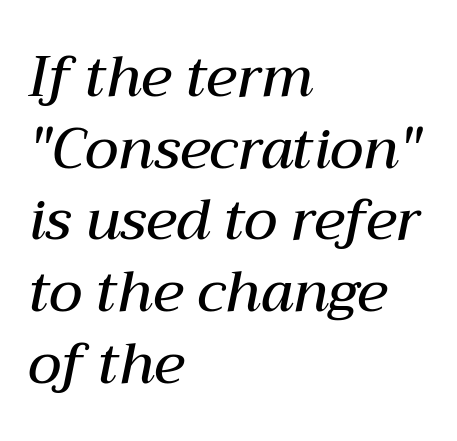
Q: Is the text bold? A: Semi-bold.
Q: Is the text italic (slanted)? A: Yes, it leans right by about 12 degrees.
Q: Is the text underlined? A: No.
Q: How is the paragraph aligned? A: Left-aligned.
Q: Is the spacing between letters normal or unusually wide? A: Normal.
Q: Is the spacing between lines tight, normal or loose? A: Normal.
Q: Width (condensed, normal, or wide)? A: Normal.
Q: Stroke contrast? A: Medium.
Q: x-height? A: Medium.
Q: Monospaced? A: No.
